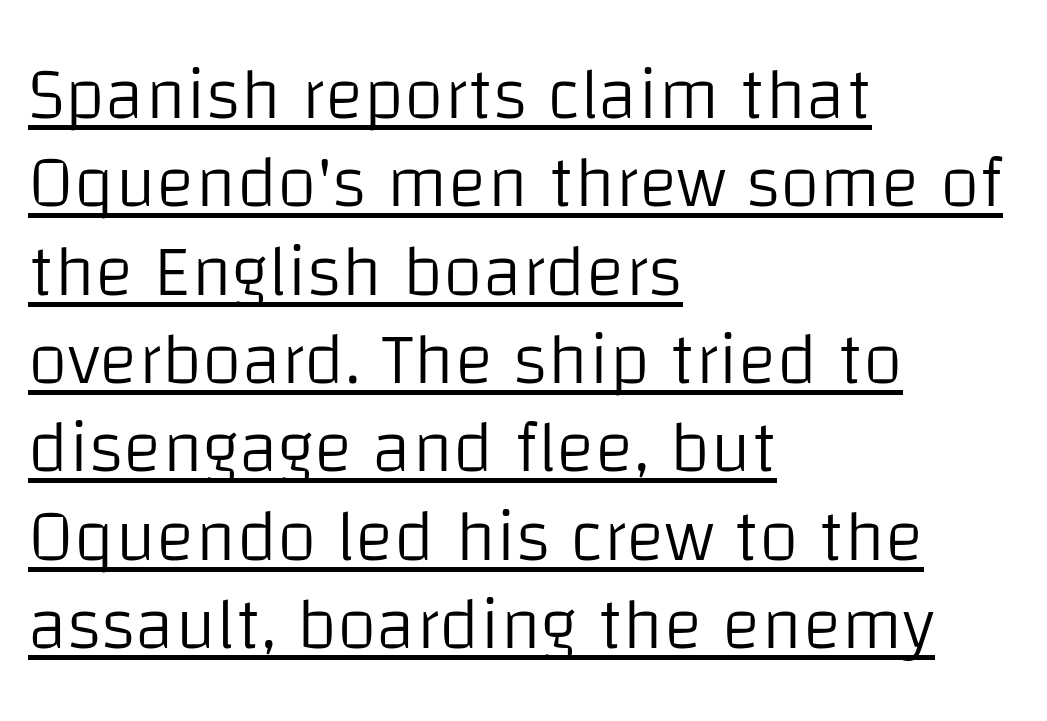
Q: Is the text bold? A: No.
Q: Is the text italic (slanted)? A: No, it is upright.
Q: Is the typeface a serif or a sans-serif typeface? A: Sans-serif.
Q: Is the text underlined? A: Yes.
Q: How is the paragraph aligned? A: Left-aligned.
Q: Is the spacing between letters normal or unusually wide? A: Normal.
Q: Width (condensed, normal, or wide)? A: Normal.
Q: Stroke contrast? A: Low.
Q: x-height? A: Large.
Q: Monospaced? A: No.
